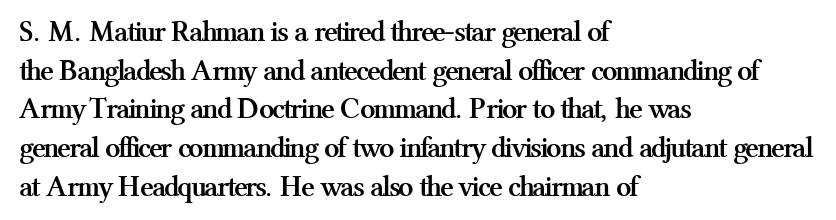
The image shows 30 px semibold serif type, upright; set left-aligned, normal line spacing (1.29x), normal letter spacing, not underlined; medium stroke contrast and a medium x-height.
